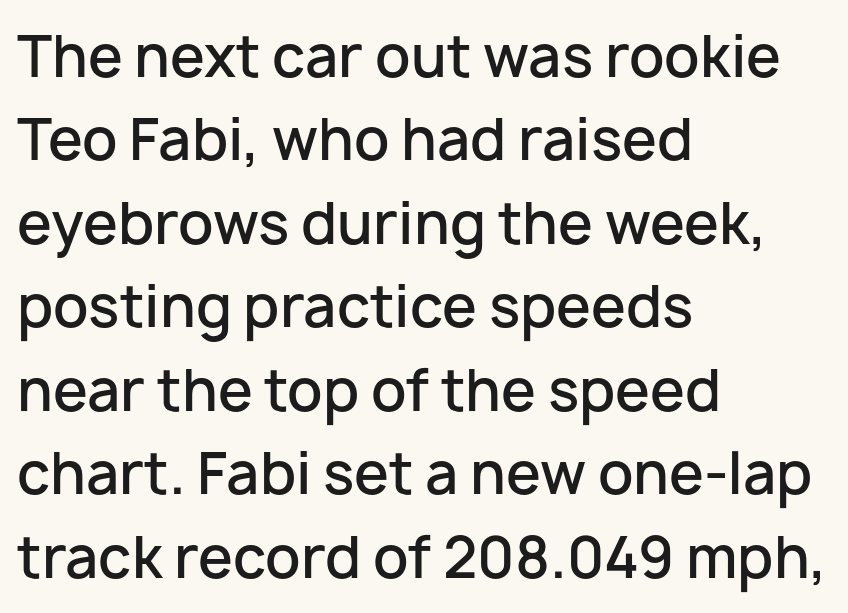
{"serif": "no", "italic": "no", "bold": "semi", "weight": "semibold", "width": "normal", "stroke_contrast": "low", "x_height": "medium", "monospaced": "no", "underline": "no", "align": "left", "line_spacing": "normal", "line_spacing_ratio": 1.49, "letter_spacing": "normal", "letter_spacing_em": 0.0, "glyph_px": 56}
